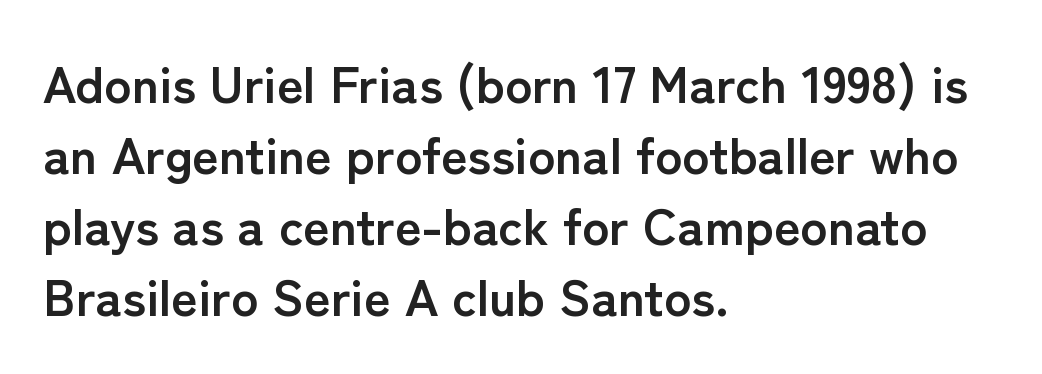
Q: Is the text bold? A: Yes.
Q: Is the text italic (slanted)? A: No, it is upright.
Q: Is the typeface a serif or a sans-serif typeface? A: Sans-serif.
Q: Is the text underlined? A: No.
Q: How is the paragraph aligned? A: Left-aligned.
Q: Is the spacing between letters normal or unusually wide? A: Normal.
Q: Is the spacing between lines tight, normal or loose? A: Normal.
Q: Width (condensed, normal, or wide)? A: Normal.
Q: Stroke contrast? A: Low.
Q: x-height? A: Medium.
Q: Monospaced? A: No.
